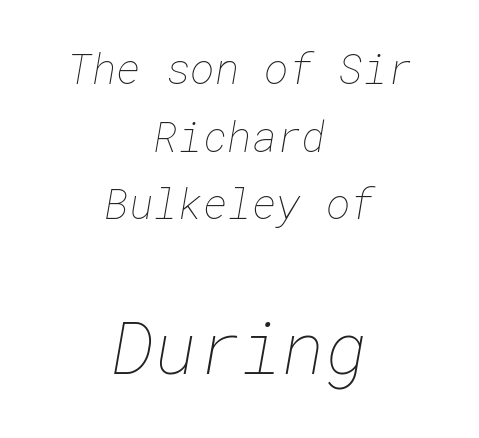
{"bold": "no", "weight": "thin", "width": "normal", "stroke_contrast": "low", "x_height": "medium", "underline": "no", "align": "center", "line_spacing": "normal", "line_spacing_ratio": 1.61, "letter_spacing": "normal", "letter_spacing_em": 0.0, "larger_block": "second", "size_ratio": 1.74, "glyph_px": 73}
